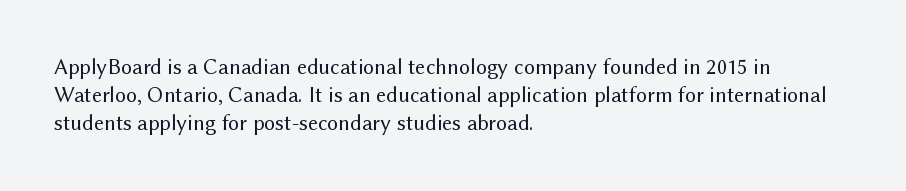
Q: Is the text bold? A: No.
Q: Is the text italic (slanted)? A: No, it is upright.
Q: Is the text underlined? A: No.
Q: How is the paragraph aligned? A: Left-aligned.
Q: Is the spacing between letters normal or unusually wide? A: Normal.
Q: Is the spacing between lines tight, normal or loose? A: Normal.
